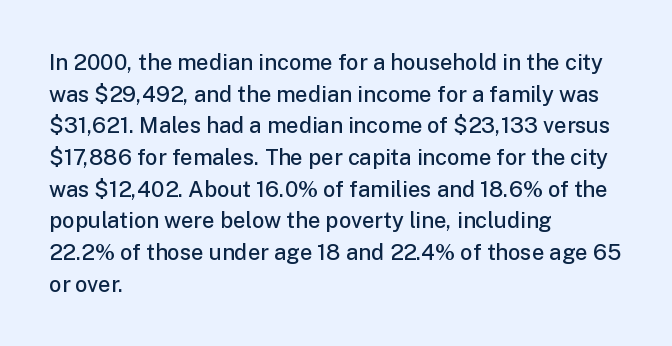
The passage shown stacks its lines at a standard gap. Beneath every word, the page is bare. The compositor pushed each line to the left boundary. Tall strokes in this sample are plumb rather than angled.
